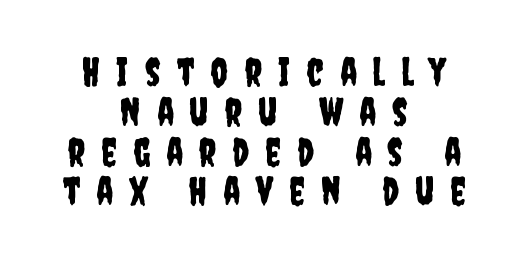
Q: Is the text italic (slanted)? A: No, it is upright.
Q: Is the typeface a serif or a sans-serif typeface? A: Sans-serif.
Q: Is the text underlined? A: No.
Q: How is the paragraph aligned? A: Centered.
Q: Is the spacing between letters normal or unusually wide? A: Unusually wide.
Q: Is the spacing between lines tight, normal or loose? A: Tight.
Q: Width (condensed, normal, or wide)? A: Condensed.
Q: Stroke contrast? A: Low.
Q: x-height? A: Large.
Q: Monospaced? A: No.
